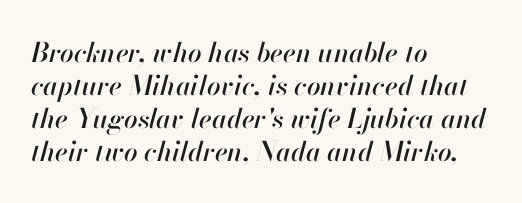
The image shows 27 px text type, italic (leaning right); set left-aligned, line spacing 1.22x, normal letter spacing, not underlined.
